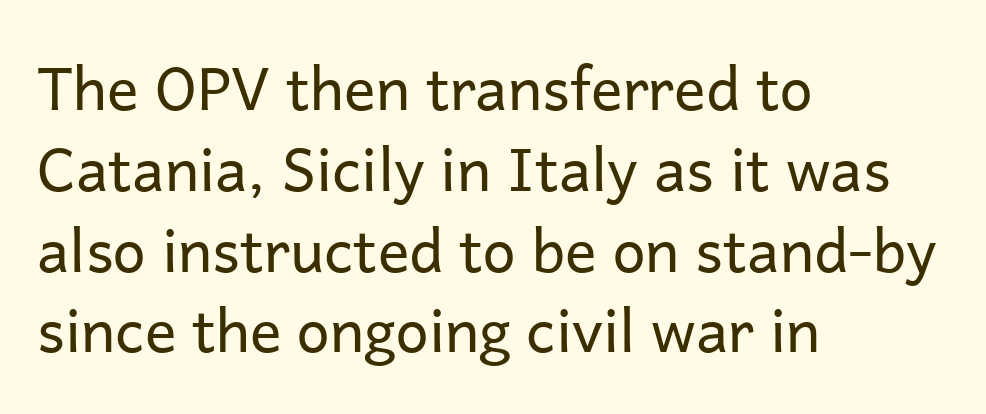
Q: Is the text bold? A: No.
Q: Is the text italic (slanted)? A: No, it is upright.
Q: Is the typeface a serif or a sans-serif typeface? A: Sans-serif.
Q: Is the text underlined? A: No.
Q: How is the paragraph aligned? A: Left-aligned.
Q: Is the spacing between letters normal or unusually wide? A: Normal.
Q: Is the spacing between lines tight, normal or loose? A: Normal.
Q: Width (condensed, normal, or wide)? A: Normal.
Q: Stroke contrast? A: Low.
Q: x-height? A: Medium.
Q: Monospaced? A: No.
